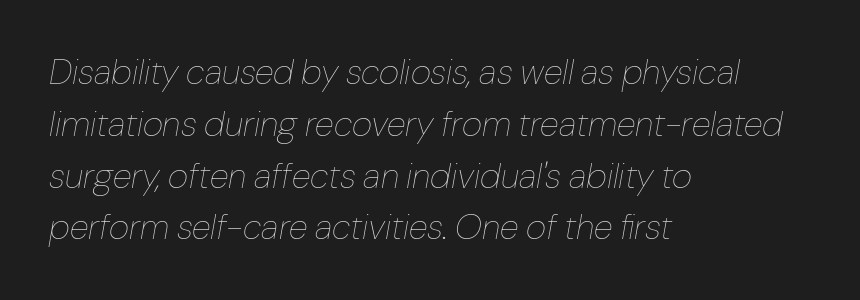
Q: Is the text bold? A: No.
Q: Is the text italic (slanted)? A: Yes, it leans right by about 10 degrees.
Q: Is the text underlined? A: No.
Q: How is the paragraph aligned? A: Left-aligned.
Q: Is the spacing between letters normal or unusually wide? A: Normal.
Q: Is the spacing between lines tight, normal or loose? A: Normal.
Q: Width (condensed, normal, or wide)? A: Normal.
Q: Stroke contrast? A: Low.
Q: x-height? A: Medium.
Q: Monospaced? A: No.
